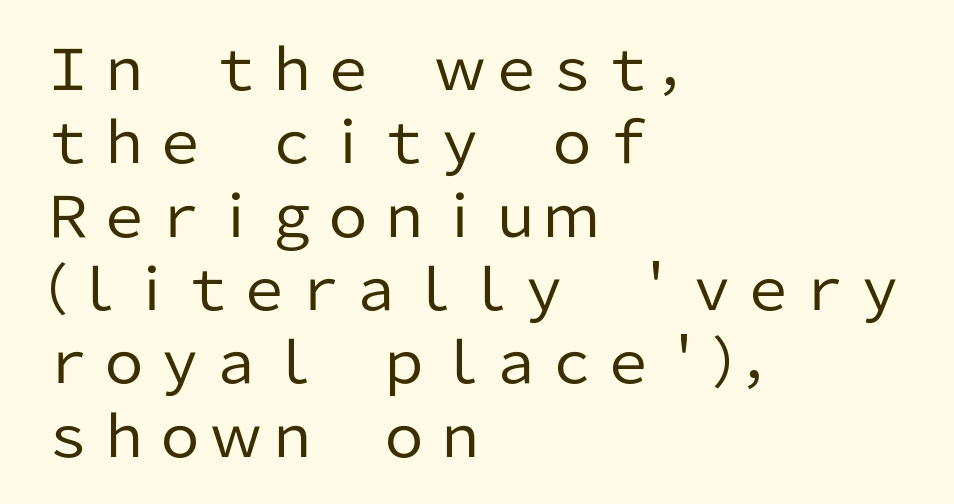
Descenders hang freely into open space. Each letter keeps its own natural width here, so spacing adapts to shape. No letter is thick-stroked: the sample isn't bold. Posture: upright roman.
